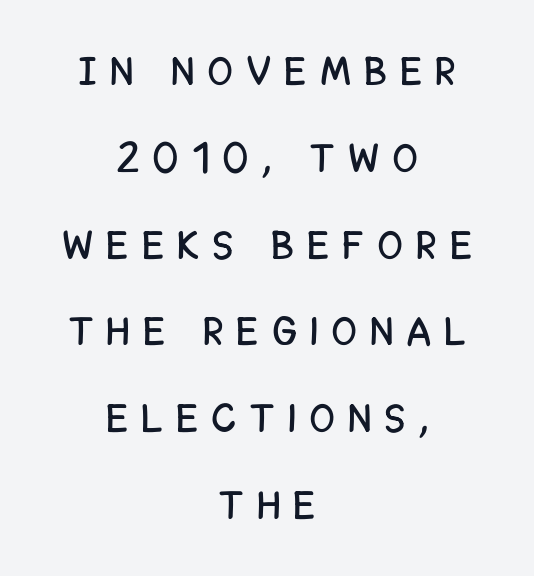
Q: Is the text italic (slanted)? A: No, it is upright.
Q: Is the typeface a serif or a sans-serif typeface? A: Sans-serif.
Q: Is the text underlined? A: No.
Q: How is the paragraph aligned? A: Centered.
Q: Is the spacing between letters normal or unusually wide? A: Unusually wide.
Q: Is the spacing between lines tight, normal or loose? A: Loose.
Q: Width (condensed, normal, or wide)? A: Condensed.
Q: Stroke contrast? A: Low.
Q: x-height? A: Large.
Q: Monospaced? A: No.
